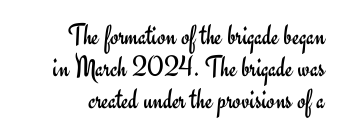
{"serif": "no", "bold": "no", "weight": "regular", "width": "normal", "stroke_contrast": "low", "x_height": "small", "monospaced": "no", "underline": "no", "align": "right", "line_spacing": "tight", "line_spacing_ratio": 1.06, "letter_spacing": "normal", "letter_spacing_em": 0.0, "glyph_px": 30}
